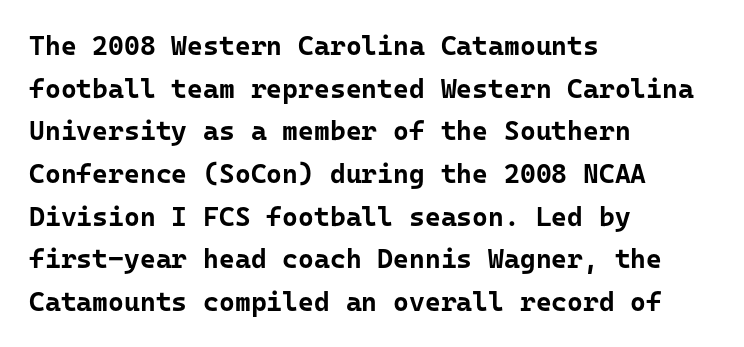
{"italic": "no", "bold": "yes", "underline": "no", "align": "left", "line_spacing": "normal", "line_spacing_ratio": 1.58, "letter_spacing": "normal", "letter_spacing_em": 0.0, "glyph_px": 27}
